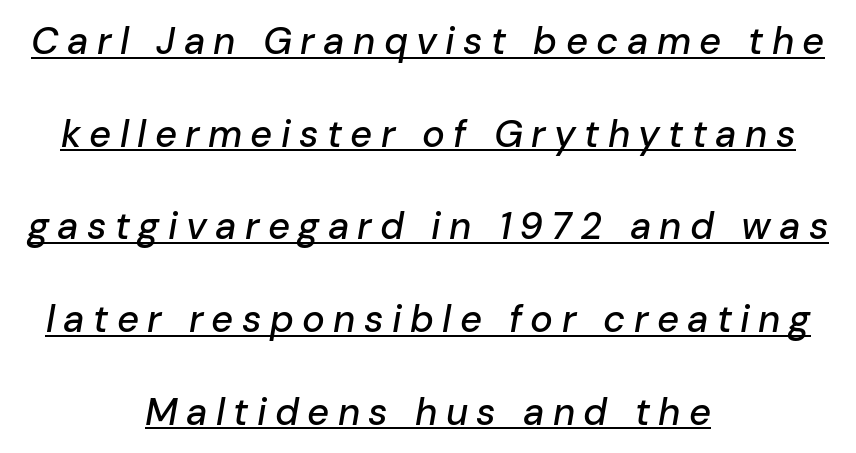
A centered setting, common on invitations and titles, is used for this passage. Character widths vary here, with narrow letters taking less room than wide ones. The rendering applies a slant to the glyphs. Observe the wide spacing: letters keep a clear distance from each other.
